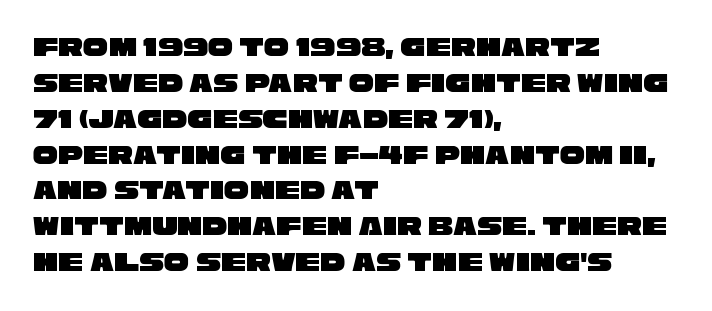
Between one letter and the next there's only the usual sliver of space. Note the varied advance widths — an 'i' is clearly narrower than an 'm'. This sample keeps an unexceptional amount of space between lines. Observe the absence of serifs on each vertical stroke in this sample. Short and long lines alike share a common starting point at left. Decoration check: the copy has no underline.
